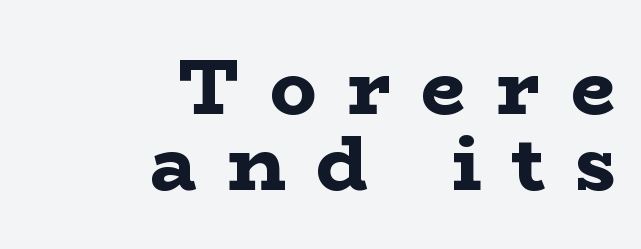
The image shows 78 px bold, wide serif type, upright; set right-aligned, tight line spacing (0.97x), unusually wide letter spacing (+0.39 em), not underlined; low stroke contrast and a medium x-height.
